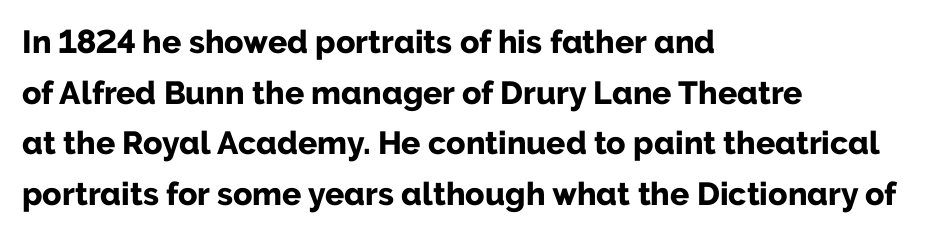
Notice how thick the strokes are: this is what a full bold looks like. The typeface chosen for these lines omits serifs. This sample has the flowing, uneven cadence of proportional lettering. The lines in this sample share a left origin and differ only in where they stop. These lines keep a tight, regular rhythm from letter to letter.
